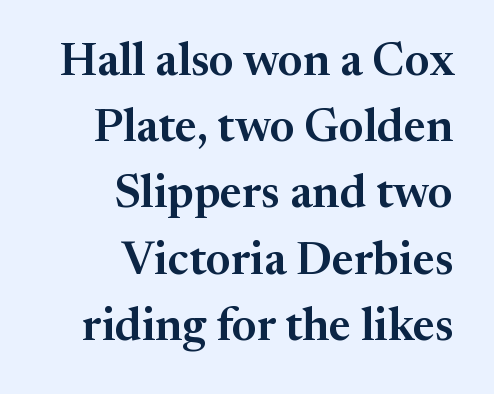
Characters remain perfectly vertical along every line. Short note: letters normally spaced. The zone under the glyphs is completely vacant. Typeset ragged left — the right edge is the straight one. You can tell from the footed stems that serif type was used. Is there much room between lines? A standard amount, neither cramped nor airy.
